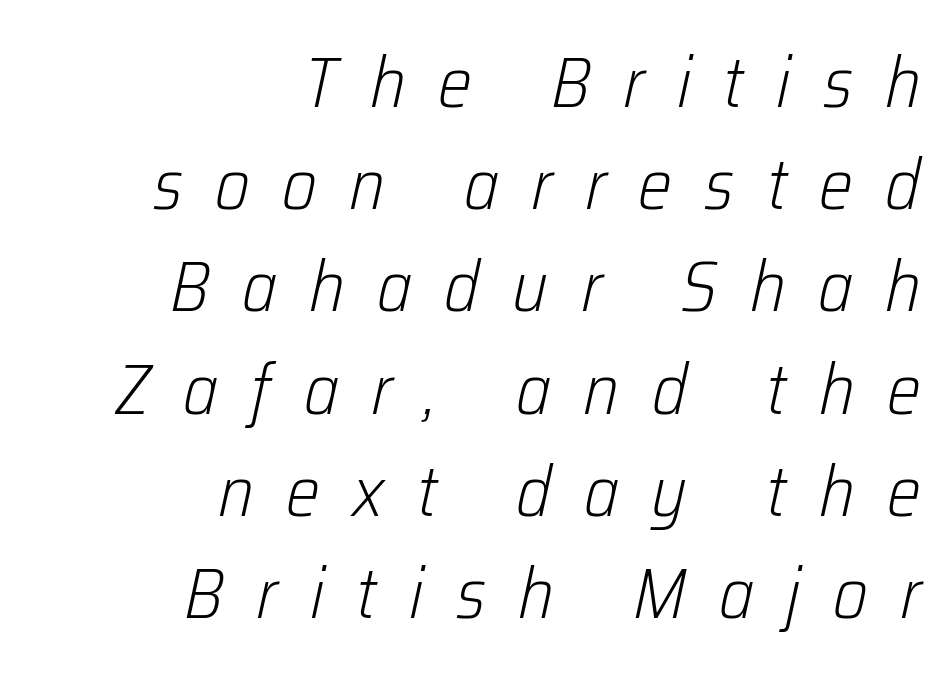
The letters are spread apart with noticeably loose tracking. Rows of type keep a routine distance in the vertical direction. The ragged edge is on the left, which tells us the setting is flush right. Stroke mass is kept to a normal reading level or below. Is this a fixed-width face? No — the glyphs have proportional, varying widths. Does the lettering tilt? It does — this is italic.
